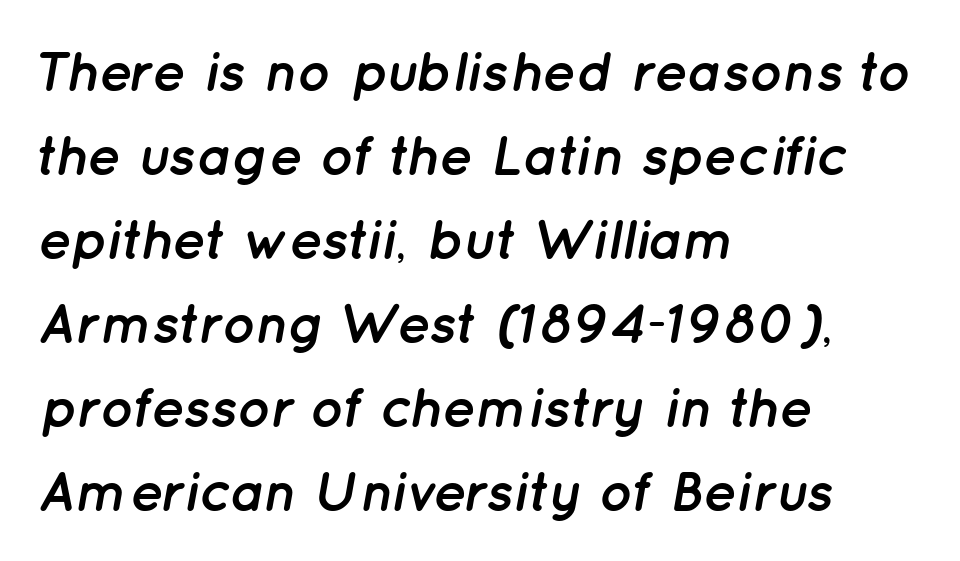
The image shows 56 px semibold type, italic (leaning right); set left-aligned, normal line spacing (1.5x), normal letter spacing, not underlined; low stroke contrast and a medium x-height.
